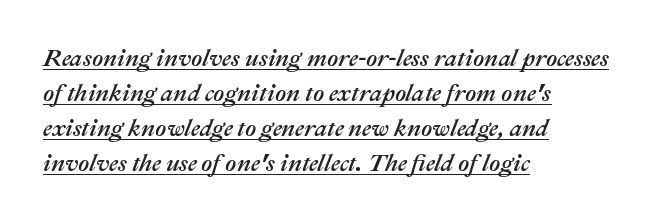
The image shows 24 px text type, italic (leaning right); set left-aligned, normal line spacing (1.46x), normal letter spacing, underlined.
